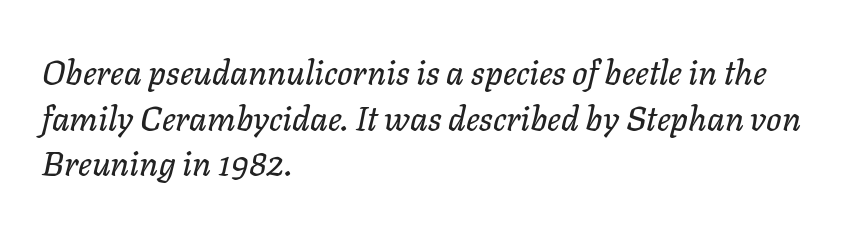
Italic: yes, the glyphs are oblique. The words here are not underlined. These lines are set flush left with a ragged right edge. Each new line begins a customary step beneath the previous one. Character widths vary here, with narrow letters taking less room than wide ones. Short note: letters normally spaced.
